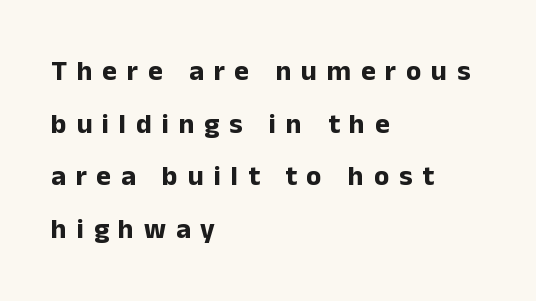
The image shows 28 px bold sans-serif type, upright; set left-aligned, line spacing 1.88x, unusually wide letter spacing (+0.35 em), not underlined; low stroke contrast and a medium x-height.
